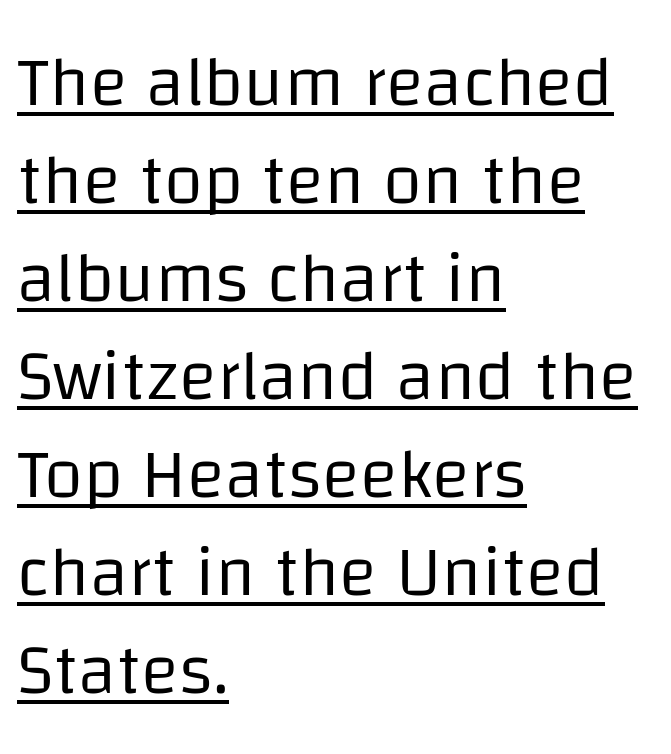
The image shows 71 px regular-weight sans-serif type, upright; set left-aligned, normal line spacing (1.38x), normal letter spacing, underlined; low stroke contrast and a large x-height.
